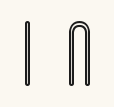
{"italic": "no", "width": "condensed", "x_height": "large", "monospaced": "no", "underline": "no", "letter_spacing": "wide", "letter_spacing_em": 0.5, "glyph_px": 65}
